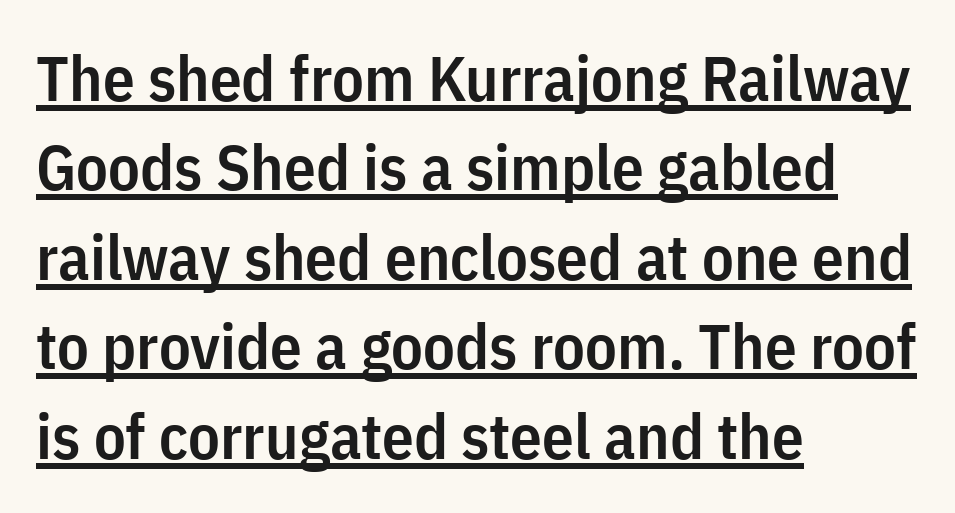
Compared with typical body copy, the letter spacing here is the same. This rendering features underlined lettering. A bit beefed up — I'd call it semibold rather than bold. The axis of the letterforms is exactly vertical. Is this a fixed-width face? No — the glyphs have proportional, varying widths. I'd call this a sans setting — the letters go barefoot.
